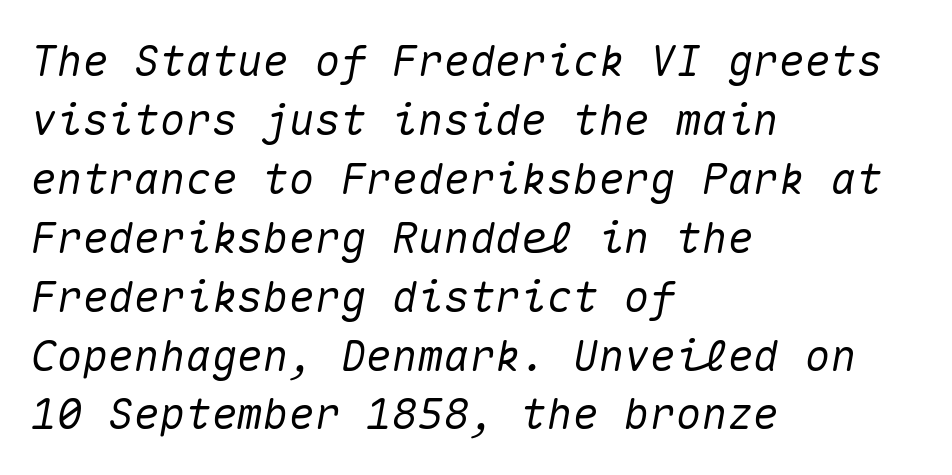
The tracking reads as untouched default to a designer's eye. Type without underlining. Every row of glyphs begins at an identical x-position on the left. The designer left line spacing at the default. Italic: yes, the glyphs are oblique.
